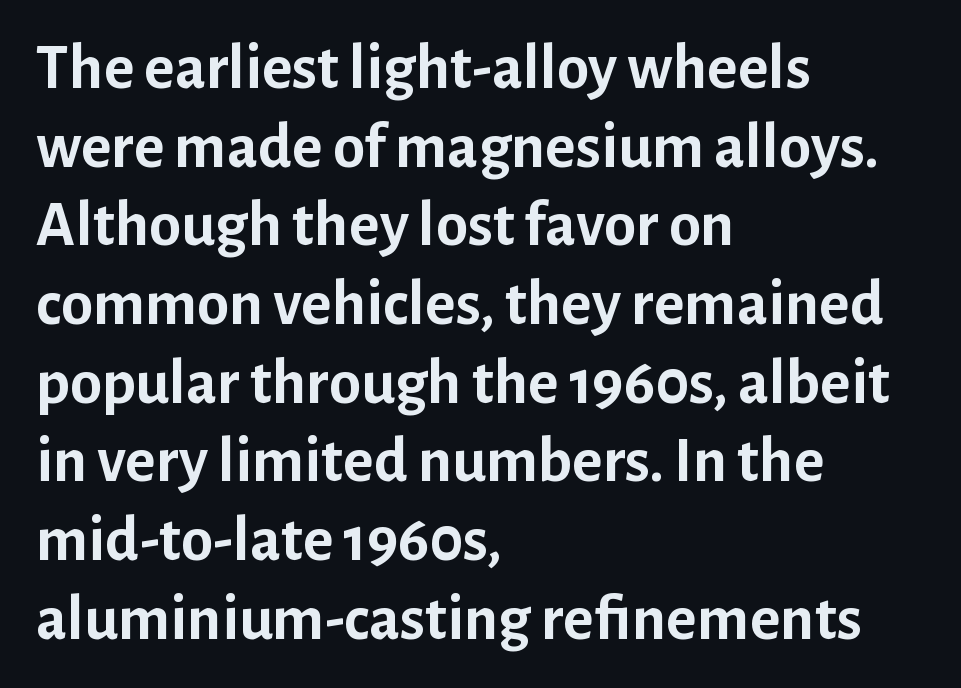
Q: Is the text bold? A: Yes.
Q: Is the text italic (slanted)? A: No, it is upright.
Q: Is the typeface a serif or a sans-serif typeface? A: Sans-serif.
Q: Is the text underlined? A: No.
Q: How is the paragraph aligned? A: Left-aligned.
Q: Is the spacing between letters normal or unusually wide? A: Normal.
Q: Width (condensed, normal, or wide)? A: Normal.
Q: Stroke contrast? A: Low.
Q: x-height? A: Medium.
Q: Monospaced? A: No.
